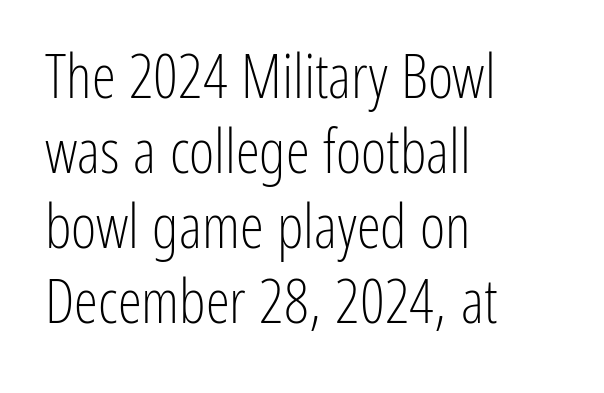
Serif or sans? Sans — the stroke terminals are bare. Do the characters align in a grid? No, the font is proportional. The passage shown is not bold in any degree. The rendering anchors every line to the left-hand side. The type is set solid horizontally, with unmodified tracking. Anything drawn beneath the words? Only blank space.
